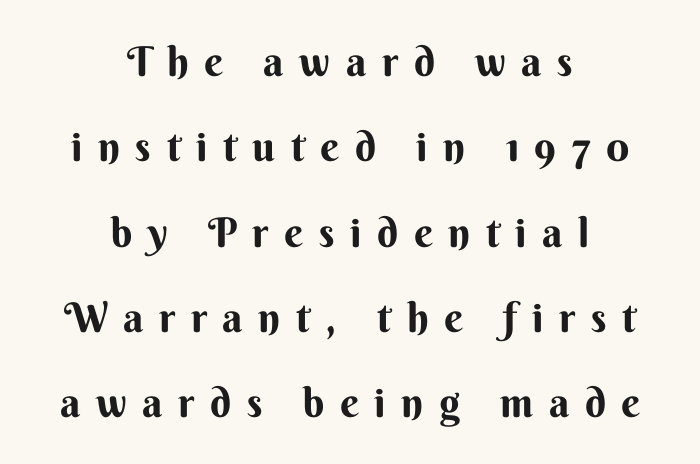
Q: Is the text bold? A: Yes.
Q: Is the text italic (slanted)? A: No, it is upright.
Q: Is the typeface a serif or a sans-serif typeface? A: Sans-serif.
Q: Is the text underlined? A: No.
Q: How is the paragraph aligned? A: Centered.
Q: Is the spacing between letters normal or unusually wide? A: Unusually wide.
Q: Is the spacing between lines tight, normal or loose? A: Loose.
Q: Width (condensed, normal, or wide)? A: Normal.
Q: Stroke contrast? A: Medium.
Q: x-height? A: Small.
Q: Monospaced? A: No.
